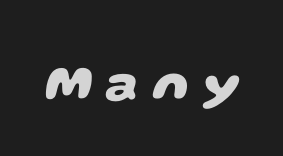
Serifs: no, the terminals of the letterforms are clean. The baseline area is clear. A typesetter would call this proportional, since set widths differ per character. The tracking reads as deliberately expanded to a designer's eye. Strokes here are thick enough to call this a true bold.
